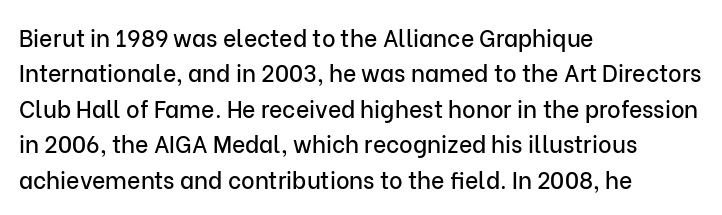
{"italic": "no", "underline": "no", "align": "left", "line_spacing": "normal", "line_spacing_ratio": 1.54, "letter_spacing": "normal", "letter_spacing_em": 0.0, "glyph_px": 23}
